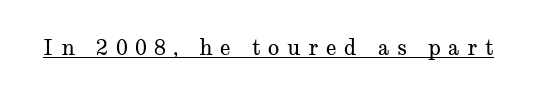
Q: Is the text bold? A: No.
Q: Is the text italic (slanted)? A: No, it is upright.
Q: Is the text underlined? A: Yes.
Q: Is the spacing between letters normal or unusually wide? A: Unusually wide.
